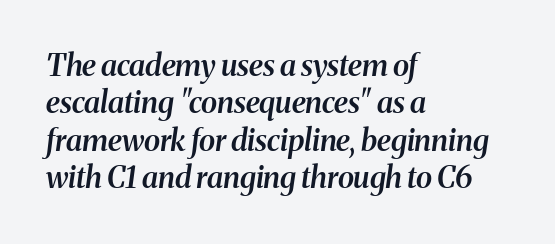
The image shows 30 px semibold serif type, italic (leaning right); set left-aligned, normal line spacing (1.25x), normal letter spacing, not underlined; medium stroke contrast and a medium x-height.
